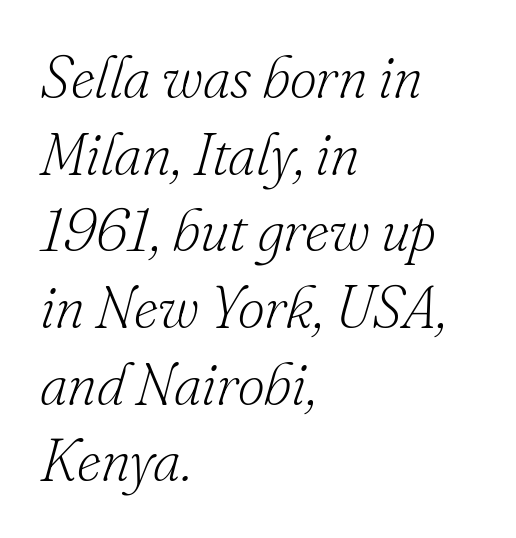
{"serif": "yes", "italic": "yes", "lean": "right", "slant_degrees": 16, "bold": "no", "weight": "light", "width": "normal", "stroke_contrast": "low", "x_height": "small", "monospaced": "no", "underline": "no", "align": "left", "line_spacing": "normal", "line_spacing_ratio": 1.3, "letter_spacing": "normal", "letter_spacing_em": 0.0, "glyph_px": 59}
